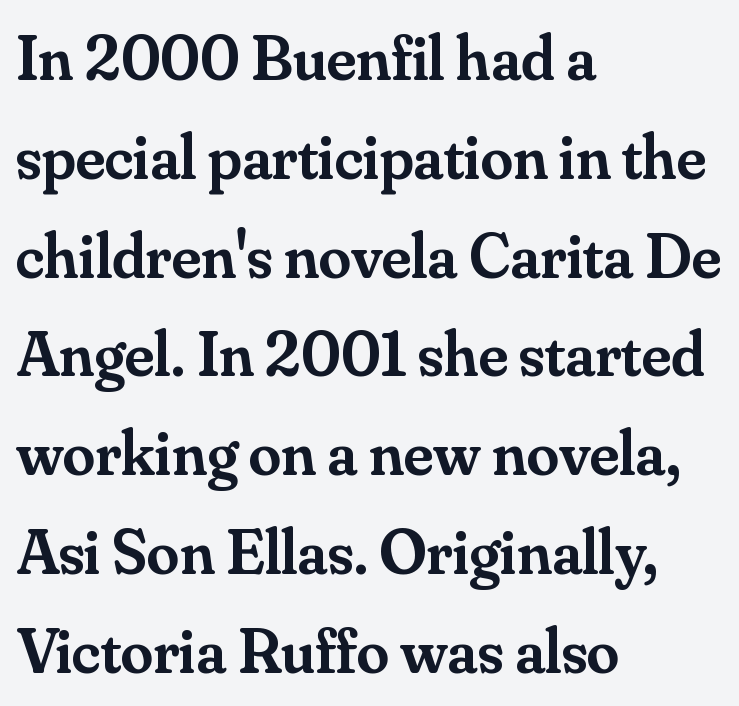
The image shows 65 px semibold serif type, upright; set left-aligned, normal line spacing (1.52x), normal letter spacing, not underlined; medium stroke contrast and a small x-height.
